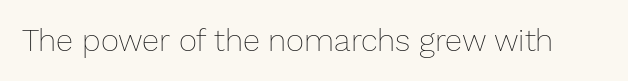
Tall strokes in this sample are plumb rather than angled. Plain, unruled lines of type. No chunkiness to these letters — they're not bold. Looks like regular typesetting: each glyph gets only the width it needs.
